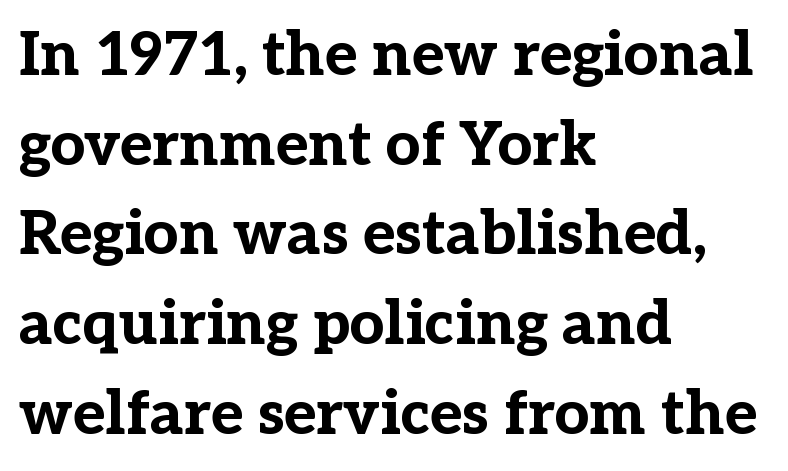
{"serif": "yes", "italic": "no", "bold": "yes", "weight": "bold", "width": "normal", "stroke_contrast": "low", "x_height": "medium", "monospaced": "no", "underline": "no", "align": "left", "line_spacing": "normal", "line_spacing_ratio": 1.47, "letter_spacing": "normal", "letter_spacing_em": 0.0, "glyph_px": 61}
